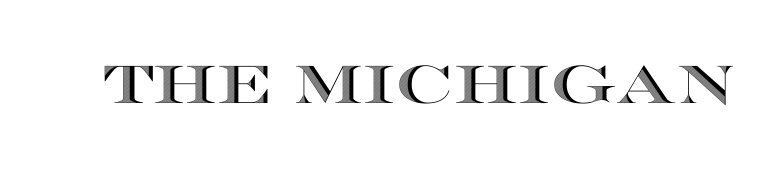
Q: Is the text italic (slanted)? A: No, it is upright.
Q: Is the text underlined? A: No.
Q: Is the spacing between letters normal or unusually wide? A: Normal.
Q: Width (condensed, normal, or wide)? A: Wide.
Q: x-height? A: Large.
Q: Monospaced? A: No.
